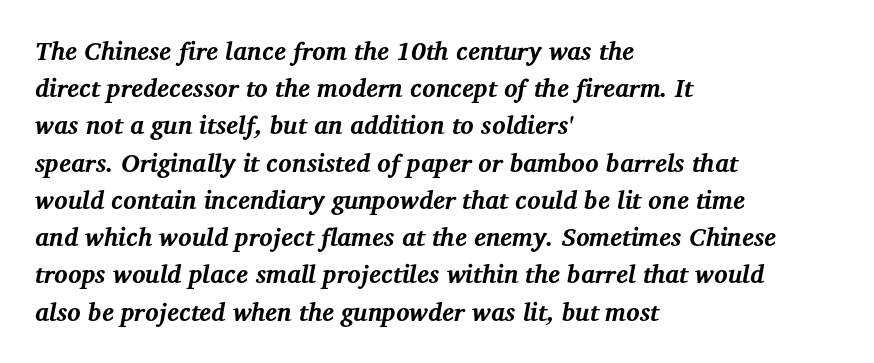
{"italic": "yes", "lean": "right", "slant_degrees": 12, "bold": "yes", "underline": "no", "align": "left", "line_spacing": "normal", "line_spacing_ratio": 1.49, "letter_spacing": "normal", "letter_spacing_em": 0.0, "glyph_px": 25}
